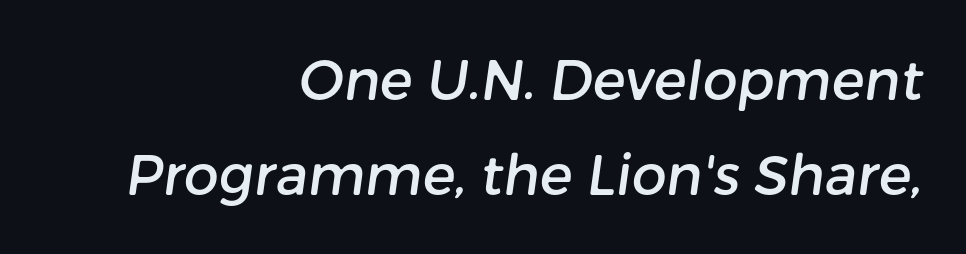
{"serif": "no", "width": "normal", "stroke_contrast": "low", "x_height": "medium", "monospaced": "no", "underline": "no", "align": "right", "line_spacing_ratio": 1.73, "letter_spacing": "normal", "letter_spacing_em": 0.0, "glyph_px": 55}
